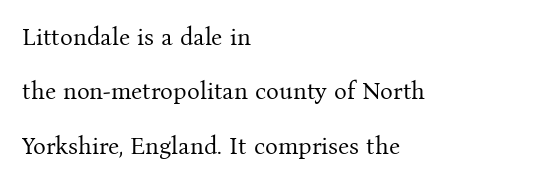
The image shows 24 px text type, upright; set left-aligned, loose line spacing (2.27x), normal letter spacing, not underlined.
